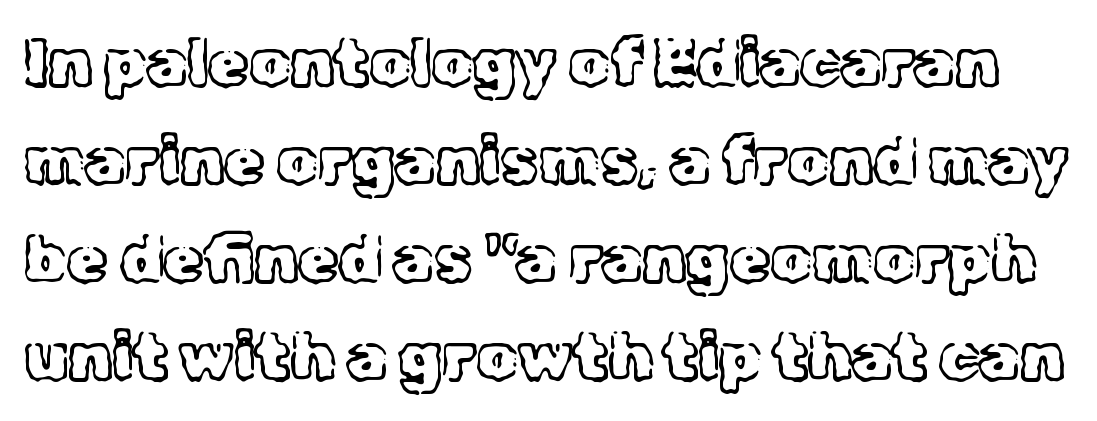
Q: Is the text bold? A: No.
Q: Is the text italic (slanted)? A: No, it is upright.
Q: Is the typeface a serif or a sans-serif typeface? A: Serif.
Q: Is the text underlined? A: No.
Q: Is the spacing between letters normal or unusually wide? A: Normal.
Q: Is the spacing between lines tight, normal or loose? A: Normal.
Q: Width (condensed, normal, or wide)? A: Normal.
Q: x-height? A: Medium.
Q: Monospaced? A: No.
